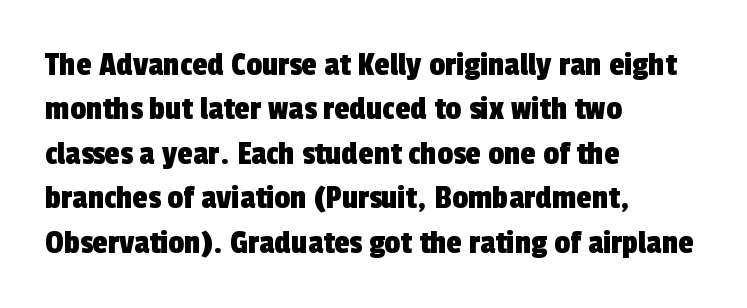
The image shows 35 px condensed sans-serif type; set left-aligned, normal line spacing (1.27x), normal letter spacing, not underlined; a medium x-height.
